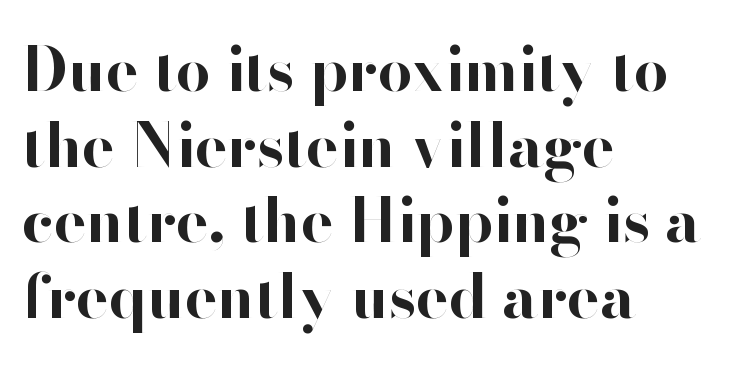
The image shows 61 px bold sans-serif type, upright; set left-aligned, line spacing 1.24x, normal letter spacing, not underlined; high stroke contrast and a small x-height.
